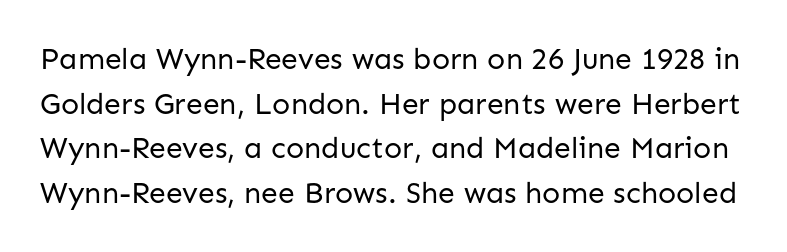
The passage shown has conventional tracking throughout. The face looks like a standard text weight, possibly lighter. One glance says typical: line gaps are just what's usual. When letters stand straight like this, we call the style roman or upright. I'd call this a sans setting — the letters go barefoot. Character widths vary here, with narrow letters taking less room than wide ones.
